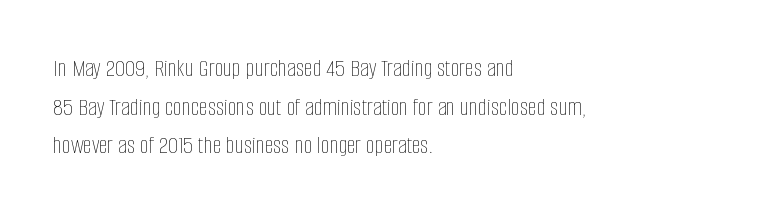
Notice how descenders clear the ascenders below comfortably — that's standard leading. Posture: vertical. Letter spacing: default. This rendering uses left alignment, leaving the right contour irregular.
